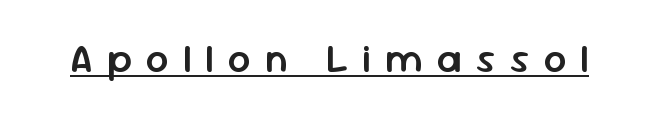
The image shows 40 px semibold sans-serif type, upright; set unusually wide letter spacing (+0.35 em), underlined; low stroke contrast and a medium x-height.
